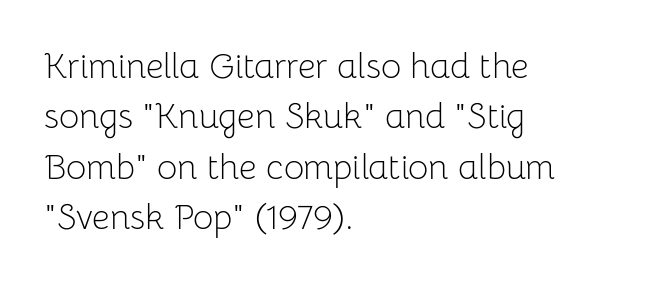
{"serif": "no", "italic": "no", "bold": "no", "weight": "light", "width": "normal", "stroke_contrast": "low", "x_height": "medium", "monospaced": "no", "underline": "no", "align": "left", "line_spacing": "normal", "line_spacing_ratio": 1.44, "letter_spacing": "normal", "letter_spacing_em": 0.0, "glyph_px": 35}
